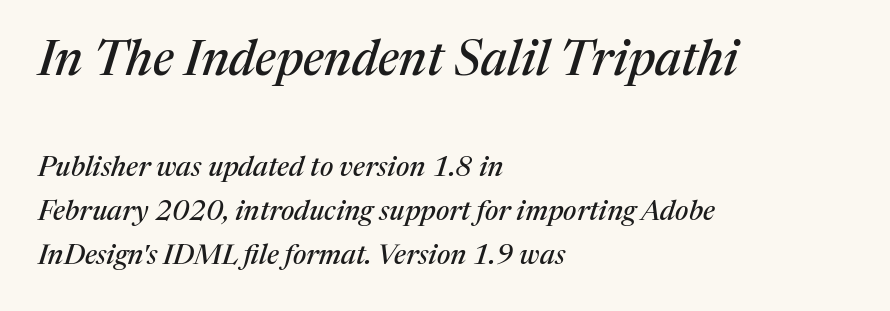
Q: Is the text italic (slanted)? A: Yes, it leans right by about 17 degrees.
Q: Is the typeface a serif or a sans-serif typeface? A: Serif.
Q: Is the text underlined? A: No.
Q: How is the paragraph aligned? A: Left-aligned.
Q: Is the spacing between letters normal or unusually wide? A: Normal.
Q: Is the spacing between lines tight, normal or loose? A: Normal.
Q: Which block of text is set in a larger size, the first (top) or the second (bottom)? A: The first (top) one.
Q: Width (condensed, normal, or wide)? A: Normal.
Q: Stroke contrast? A: Medium.
Q: x-height? A: Medium.
Q: Monospaced? A: No.
